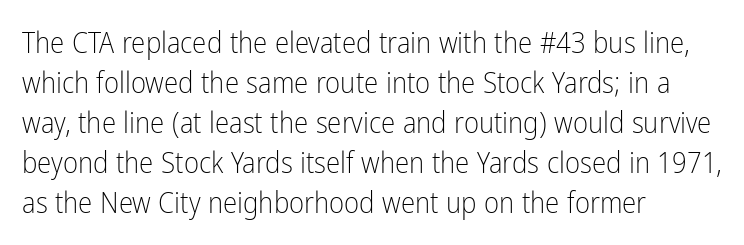
{"serif": "no", "italic": "no", "bold": "no", "weight": "light", "width": "condensed", "stroke_contrast": "low", "x_height": "medium", "monospaced": "no", "underline": "no", "align": "left", "line_spacing": "normal", "line_spacing_ratio": 1.38, "letter_spacing": "normal", "letter_spacing_em": 0.0, "glyph_px": 29}
